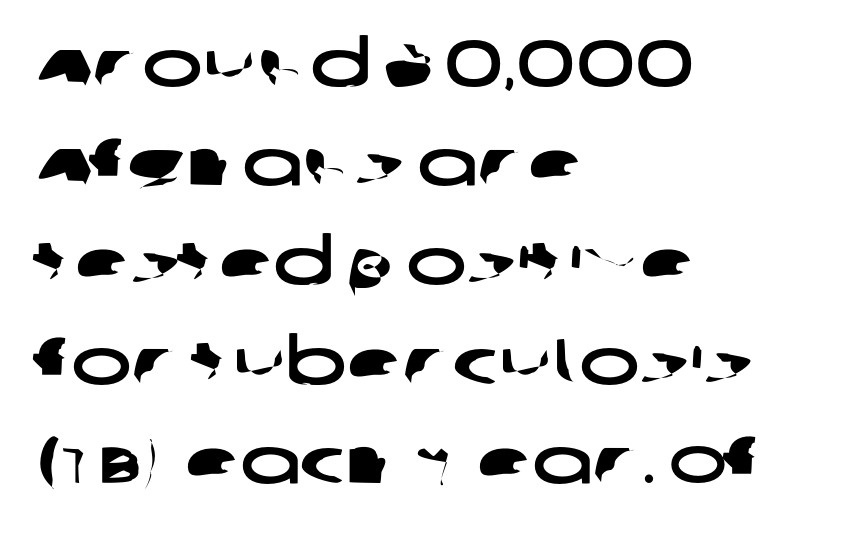
The passage is arranged the way most books set body copy — flush left. Leading matches the norm, producing a regular column. This sample has the flowing, uneven cadence of proportional lettering. Inter-character spacing is left at the font's built-in metrics. In terms of letterform style, serifs are entirely absent. Has an underline been added? It has not.
